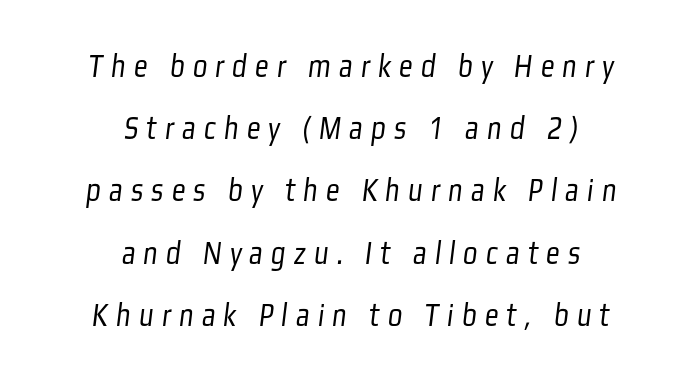
Q: Is the text bold? A: No.
Q: Is the typeface a serif or a sans-serif typeface? A: Sans-serif.
Q: Is the text underlined? A: No.
Q: How is the paragraph aligned? A: Centered.
Q: Is the spacing between letters normal or unusually wide? A: Unusually wide.
Q: Width (condensed, normal, or wide)? A: Condensed.
Q: Stroke contrast? A: Low.
Q: x-height? A: Medium.
Q: Monospaced? A: No.
